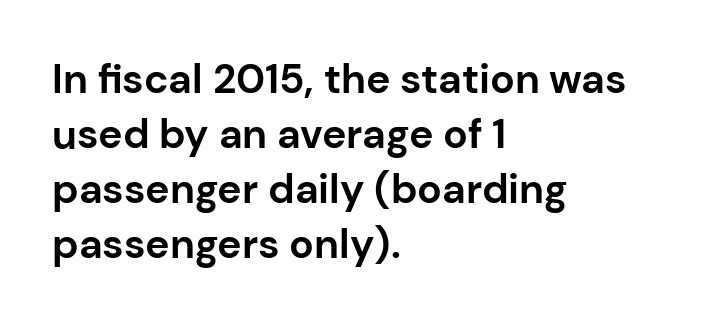
The image shows 41 px bold sans-serif type, upright; set left-aligned, normal line spacing (1.34x), normal letter spacing, not underlined; low stroke contrast and a medium x-height.
